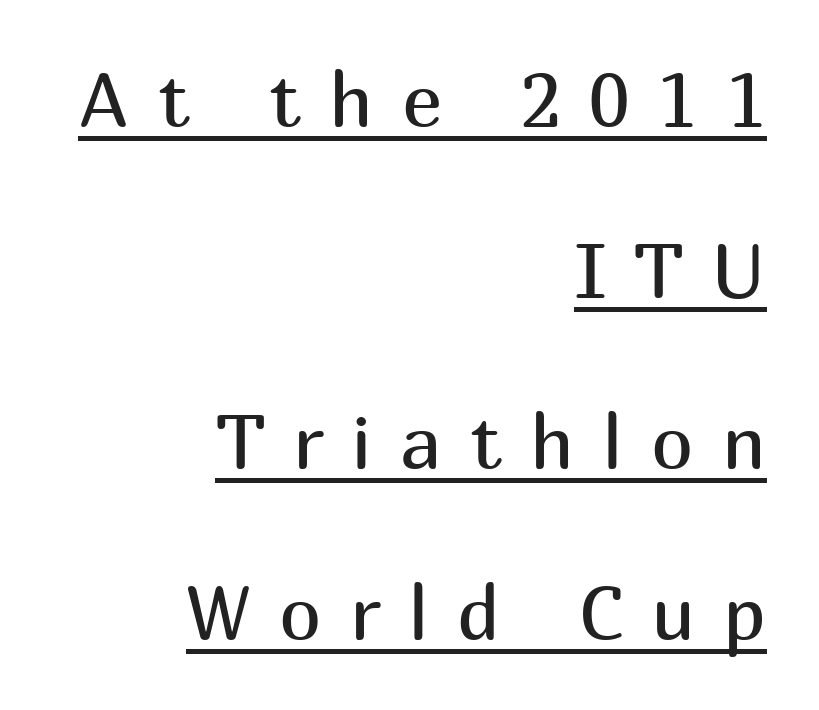
{"serif": "no", "italic": "no", "bold": "no", "weight": "regular", "width": "normal", "stroke_contrast": "medium", "x_height": "medium", "monospaced": "no", "underline": "yes", "align": "right", "line_spacing": "loose", "line_spacing_ratio": 2.25, "letter_spacing": "wide", "letter_spacing_em": 0.37, "glyph_px": 76}
